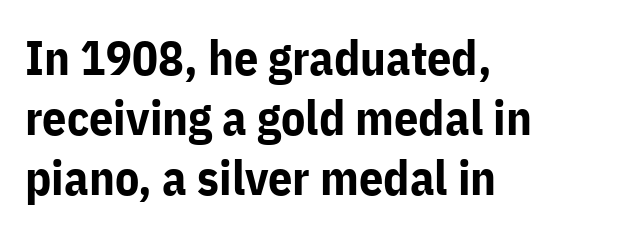
Q: Is the text bold? A: Yes.
Q: Is the text italic (slanted)? A: No, it is upright.
Q: Is the typeface a serif or a sans-serif typeface? A: Sans-serif.
Q: Is the text underlined? A: No.
Q: How is the paragraph aligned? A: Left-aligned.
Q: Is the spacing between letters normal or unusually wide? A: Normal.
Q: Is the spacing between lines tight, normal or loose? A: Normal.
Q: Width (condensed, normal, or wide)? A: Normal.
Q: Stroke contrast? A: Low.
Q: x-height? A: Medium.
Q: Monospaced? A: No.
